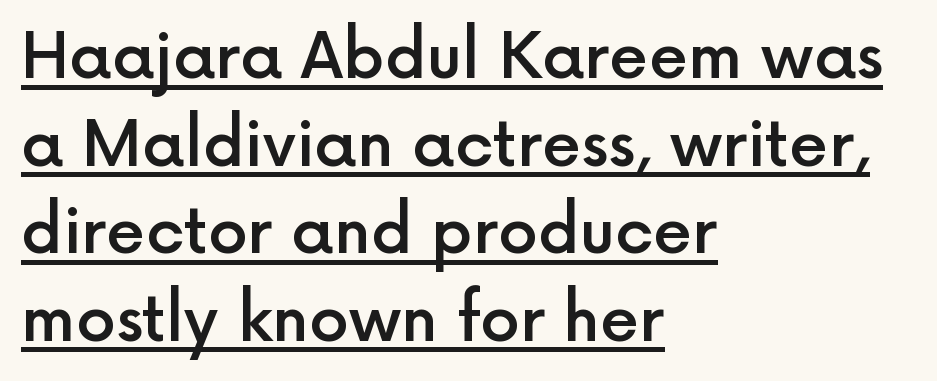
Spacing verdict: proportional, widths tailored to each character. No feet cap the strokes, marking this as sans-serif type. Weight check: semibold — heavier than regular, not quite bold. Vertical strokes here are truly vertical. How are the letters spaced? Ordinarily, with no added tracking.
